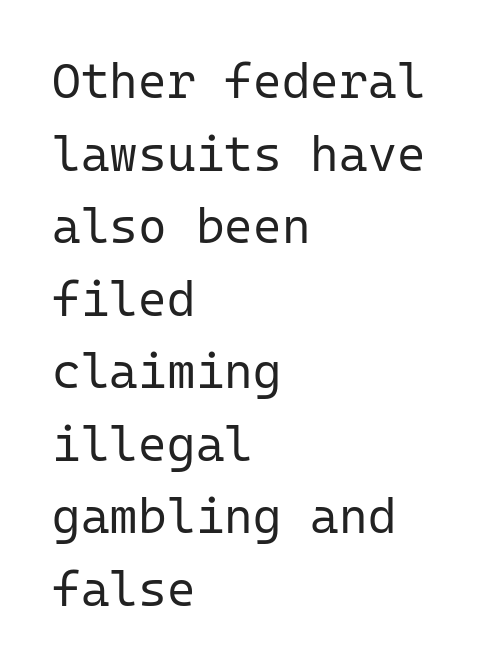
The image shows 49 px regular-weight sans-serif type, upright, monospaced; set left-aligned, normal line spacing (1.48x), normal letter spacing, not underlined; low stroke contrast and a medium x-height.
